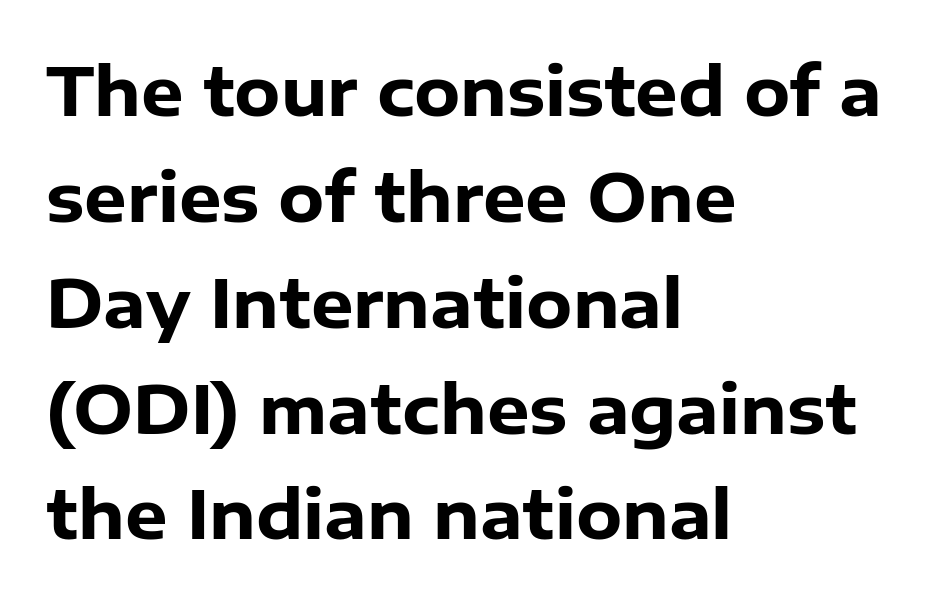
The image shows 67 px heavy sans-serif type, upright; set left-aligned, normal line spacing (1.58x), normal letter spacing, not underlined; low stroke contrast and a medium x-height.
